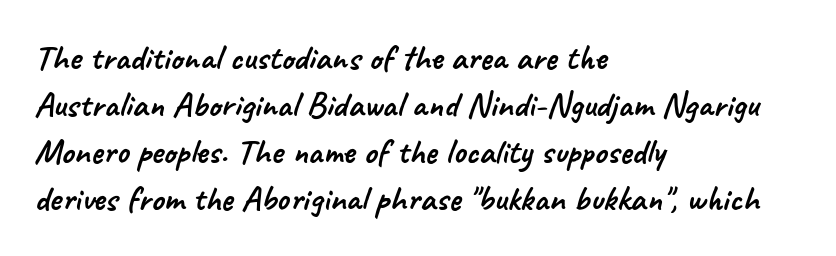
{"serif": "no", "width": "normal", "stroke_contrast": "low", "x_height": "small", "monospaced": "no", "underline": "no", "align": "left", "line_spacing": "normal", "line_spacing_ratio": 1.31, "letter_spacing": "normal", "letter_spacing_em": 0.0, "glyph_px": 36}
